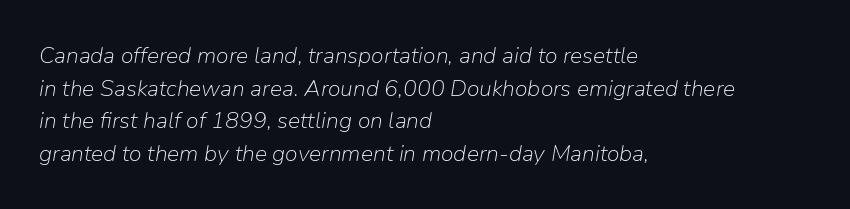
{"italic": "yes", "lean": "right", "slant_degrees": 9, "bold": "no", "underline": "no", "align": "left", "line_spacing": "normal", "line_spacing_ratio": 1.42, "letter_spacing": "normal", "letter_spacing_em": 0.0, "glyph_px": 23}
